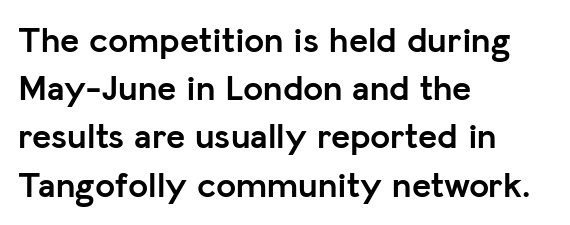
{"serif": "no", "italic": "no", "bold": "yes", "weight": "semibold", "width": "normal", "stroke_contrast": "low", "x_height": "medium", "monospaced": "no", "underline": "no", "align": "left", "line_spacing": "normal", "line_spacing_ratio": 1.34, "letter_spacing": "normal", "letter_spacing_em": 0.0, "glyph_px": 36}
